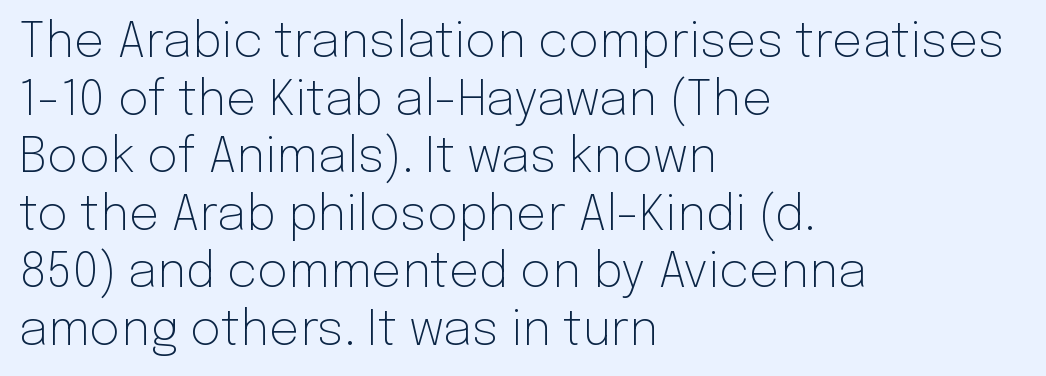
The image shows 48 px light sans-serif type, upright; set left-aligned, line spacing 1.2x, normal letter spacing, not underlined; low stroke contrast and a medium x-height.
